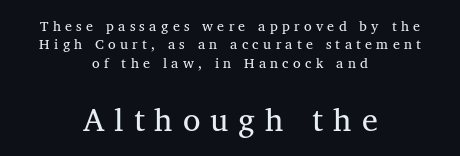
The image shows 32 px regular-weight serif type; set centered, normal line spacing (1.31x), unusually wide letter spacing (+0.31 em), not underlined; the second (bottom) block is 2.29x larger; medium stroke contrast and a medium x-height.
